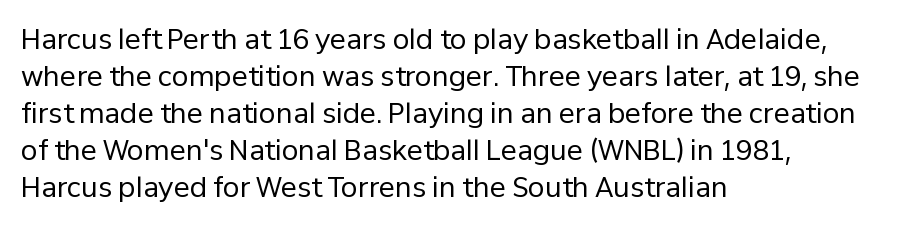
The image shows 27 px text type, upright; set left-aligned, normal line spacing (1.37x), normal letter spacing, not underlined.
